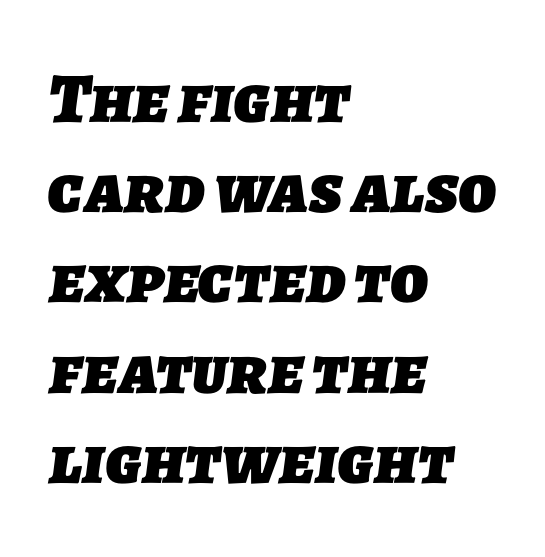
Q: Is the text bold? A: Yes.
Q: Is the typeface a serif or a sans-serif typeface? A: Sans-serif.
Q: Is the text underlined? A: No.
Q: How is the paragraph aligned? A: Left-aligned.
Q: Is the spacing between letters normal or unusually wide? A: Normal.
Q: Is the spacing between lines tight, normal or loose? A: Normal.
Q: Width (condensed, normal, or wide)? A: Normal.
Q: Stroke contrast? A: Low.
Q: x-height? A: Medium.
Q: Monospaced? A: No.
